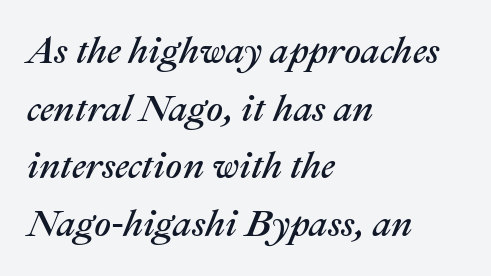
The image shows 37 px text type, italic (leaning right); set left-aligned, normal line spacing (1.56x), normal letter spacing, not underlined; medium stroke contrast and a medium x-height.
